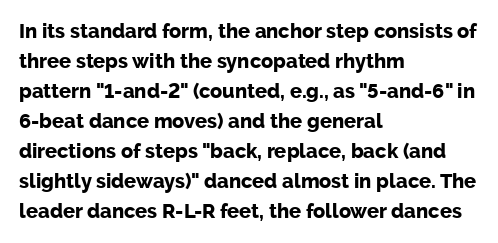
Q: Is the text bold? A: Yes.
Q: Is the text italic (slanted)? A: No, it is upright.
Q: Is the text underlined? A: No.
Q: How is the paragraph aligned? A: Left-aligned.
Q: Is the spacing between letters normal or unusually wide? A: Normal.
Q: Is the spacing between lines tight, normal or loose? A: Normal.
